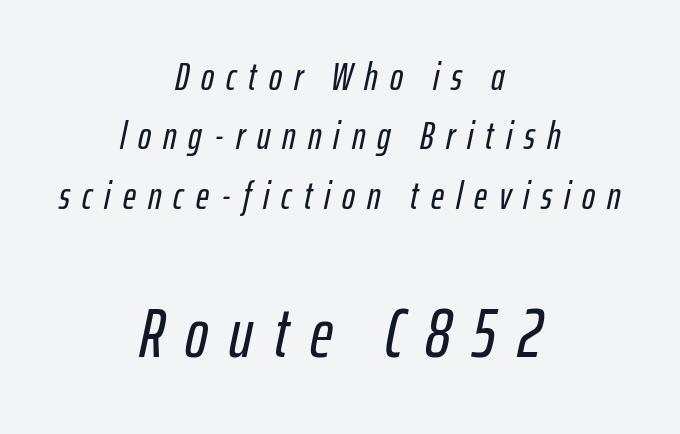
{"italic": "yes", "lean": "right", "slant_degrees": 12, "width": "condensed", "stroke_contrast": "low", "x_height": "medium", "monospaced": "no", "underline": "no", "align": "center", "line_spacing": "normal", "line_spacing_ratio": 1.52, "letter_spacing": "wide", "letter_spacing_em": 0.31, "larger_block": "second", "size_ratio": 1.77, "glyph_px": 69}
